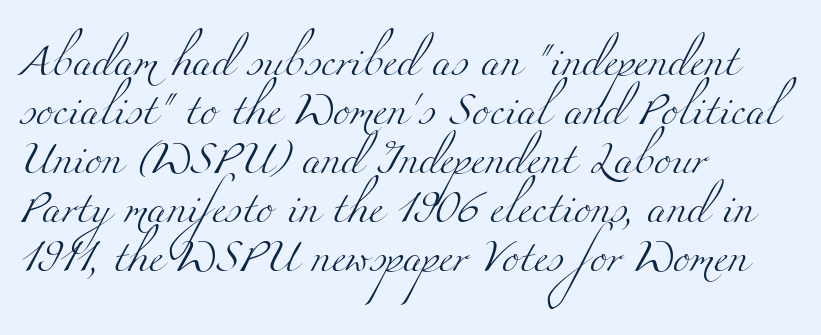
Q: Is the text bold? A: No.
Q: Is the text underlined? A: No.
Q: How is the paragraph aligned? A: Left-aligned.
Q: Is the spacing between letters normal or unusually wide? A: Normal.
Q: Is the spacing between lines tight, normal or loose? A: Normal.
Q: Width (condensed, normal, or wide)? A: Wide.
Q: Stroke contrast? A: Medium.
Q: x-height? A: Small.
Q: Monospaced? A: No.
